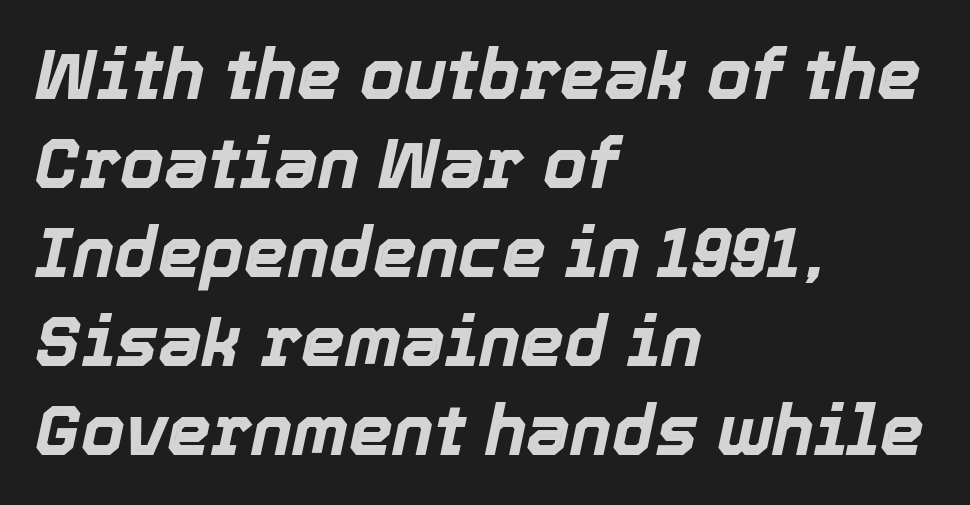
Q: Is the text bold? A: Yes.
Q: Is the text italic (slanted)? A: Yes, it leans right by about 12 degrees.
Q: Is the text underlined? A: No.
Q: How is the paragraph aligned? A: Left-aligned.
Q: Is the spacing between letters normal or unusually wide? A: Normal.
Q: Is the spacing between lines tight, normal or loose? A: Normal.
Q: Width (condensed, normal, or wide)? A: Normal.
Q: x-height? A: Medium.
Q: Monospaced? A: No.
